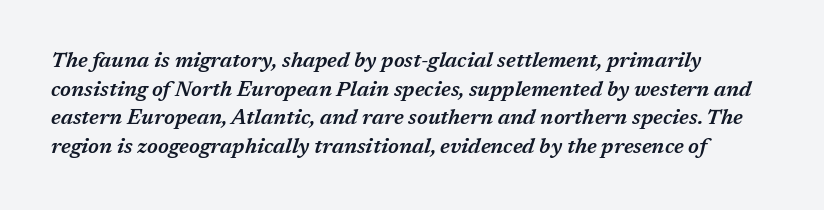
{"italic": "yes", "lean": "right", "slant_degrees": 17, "bold": "semi", "underline": "no", "line_spacing": "normal", "line_spacing_ratio": 1.36, "letter_spacing": "normal", "letter_spacing_em": 0.0, "glyph_px": 21}
